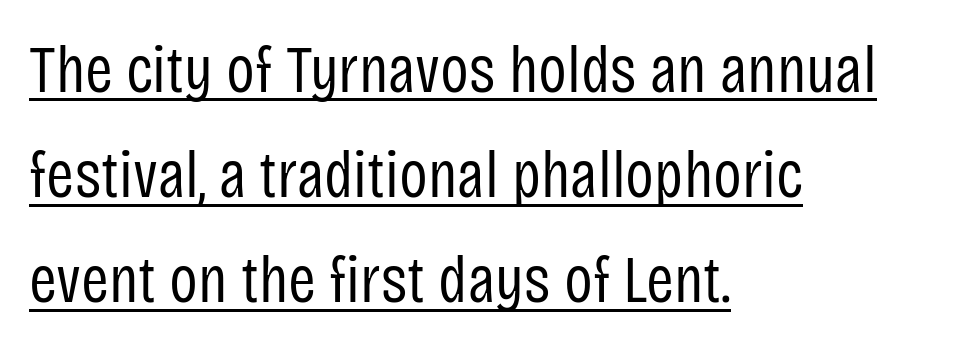
Q: Is the text bold? A: No.
Q: Is the text italic (slanted)? A: No, it is upright.
Q: Is the typeface a serif or a sans-serif typeface? A: Sans-serif.
Q: Is the text underlined? A: Yes.
Q: How is the paragraph aligned? A: Left-aligned.
Q: Is the spacing between letters normal or unusually wide? A: Normal.
Q: Is the spacing between lines tight, normal or loose? A: Normal.
Q: Width (condensed, normal, or wide)? A: Condensed.
Q: Stroke contrast? A: Low.
Q: x-height? A: Large.
Q: Monospaced? A: No.
